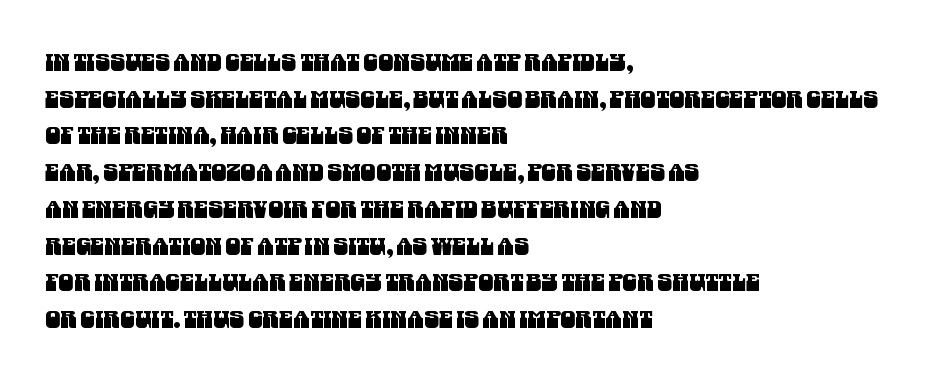
There is no visible air inserted between adjacent glyphs. The text block is weighted toward the left margin, trailing off unevenly rightward. Leading matches the norm, producing a regular column. Anything drawn beneath the words? Only blank space.
